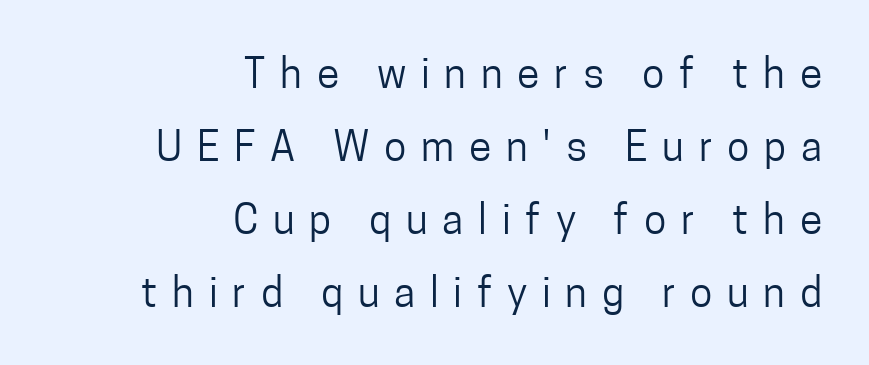
Q: Is the text bold? A: No.
Q: Is the text italic (slanted)? A: No, it is upright.
Q: Is the typeface a serif or a sans-serif typeface? A: Sans-serif.
Q: Is the text underlined? A: No.
Q: How is the paragraph aligned? A: Right-aligned.
Q: Is the spacing between letters normal or unusually wide? A: Unusually wide.
Q: Width (condensed, normal, or wide)? A: Condensed.
Q: Stroke contrast? A: Low.
Q: x-height? A: Medium.
Q: Monospaced? A: No.
